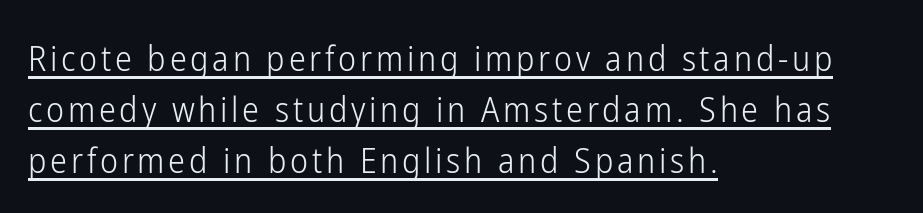
Q: Is the text bold? A: No.
Q: Is the text italic (slanted)? A: No, it is upright.
Q: Is the typeface a serif or a sans-serif typeface? A: Sans-serif.
Q: Is the text underlined? A: Yes.
Q: How is the paragraph aligned? A: Left-aligned.
Q: Is the spacing between lines tight, normal or loose? A: Normal.
Q: Width (condensed, normal, or wide)? A: Condensed.
Q: Stroke contrast? A: Low.
Q: x-height? A: Medium.
Q: Monospaced? A: No.
